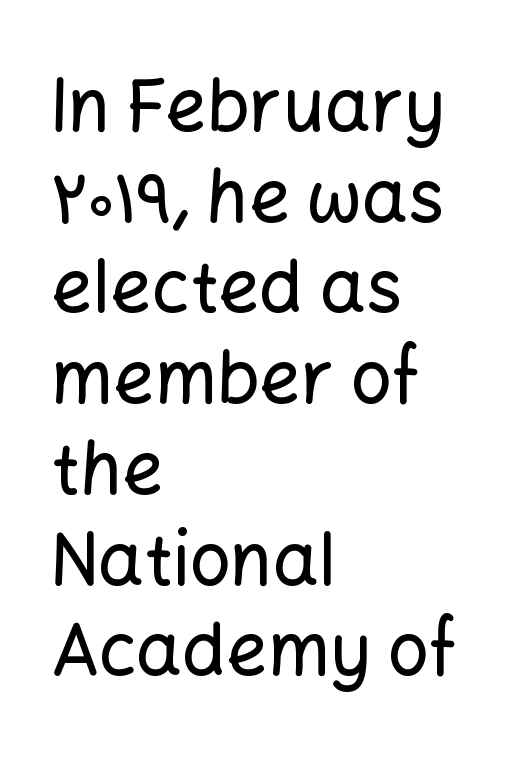
{"serif": "no", "italic": "no", "width": "normal", "stroke_contrast": "low", "x_height": "medium", "monospaced": "no", "underline": "no", "align": "left", "line_spacing": "normal", "line_spacing_ratio": 1.26, "letter_spacing": "normal", "letter_spacing_em": 0.0, "glyph_px": 72}
